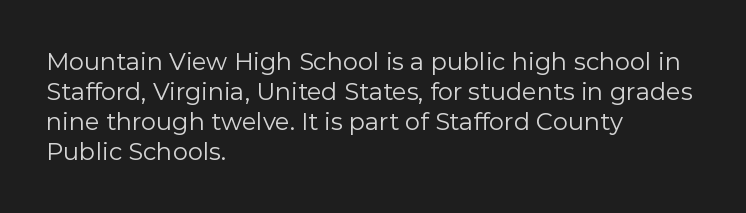
Q: Is the text bold? A: No.
Q: Is the text italic (slanted)? A: No, it is upright.
Q: Is the text underlined? A: No.
Q: How is the paragraph aligned? A: Left-aligned.
Q: Is the spacing between letters normal or unusually wide? A: Normal.
Q: Is the spacing between lines tight, normal or loose? A: Normal.
